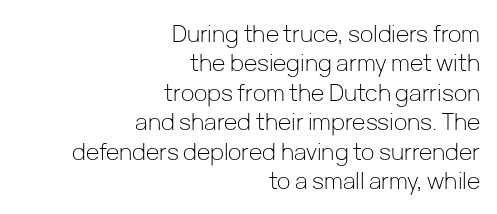
Q: Is the text bold? A: No.
Q: Is the text italic (slanted)? A: No, it is upright.
Q: Is the text underlined? A: No.
Q: How is the paragraph aligned? A: Right-aligned.
Q: Is the spacing between letters normal or unusually wide? A: Normal.
Q: Is the spacing between lines tight, normal or loose? A: Normal.
